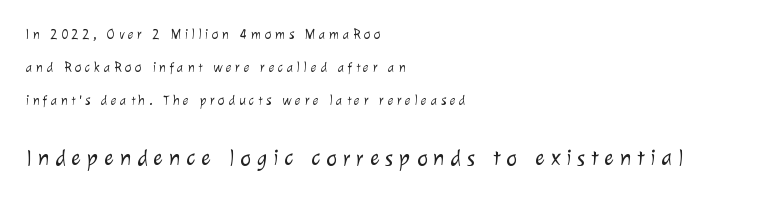
You could only call the tracking loose — the letters float apart. The paragraph shown leans on its left margin. Regarding leading, the lines here are spaced well apart. A bare baseline throughout the passage. The strokes are not fattened; the text isn't bold.
